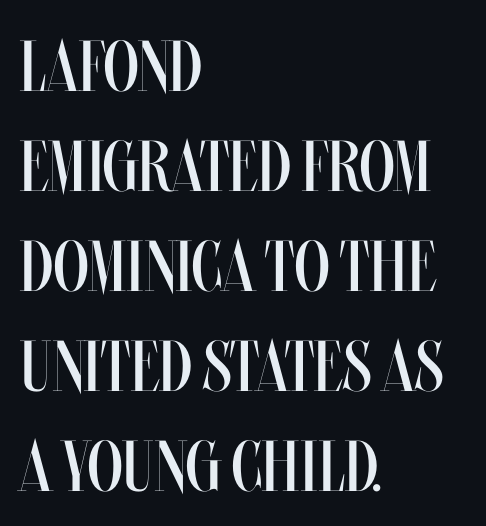
{"italic": "no", "bold": "no", "weight": "regular", "width": "condensed", "stroke_contrast": "medium", "x_height": "large", "monospaced": "no", "underline": "no", "align": "left", "line_spacing": "normal", "line_spacing_ratio": 1.39, "letter_spacing": "normal", "letter_spacing_em": 0.0, "glyph_px": 72}
